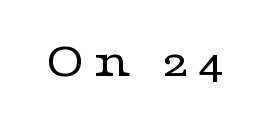
{"serif": "yes", "italic": "no", "bold": "no", "weight": "regular", "width": "wide", "stroke_contrast": "low", "x_height": "medium", "monospaced": "no", "underline": "no", "glyph_px": 51}
